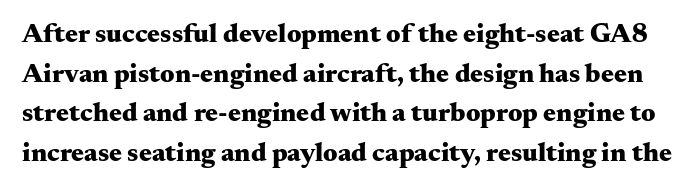
{"italic": "no", "bold": "yes", "underline": "no", "line_spacing": "normal", "line_spacing_ratio": 1.47, "letter_spacing": "normal", "letter_spacing_em": 0.0, "glyph_px": 27}
